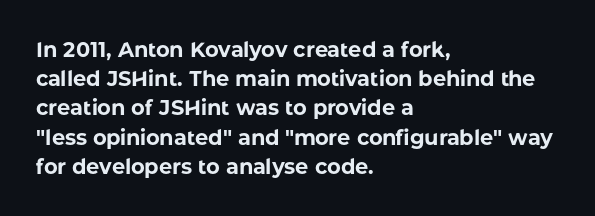
{"italic": "no", "bold": "yes", "underline": "no", "align": "left", "line_spacing": "normal", "line_spacing_ratio": 1.39, "letter_spacing": "normal", "letter_spacing_em": 0.0, "glyph_px": 21}
